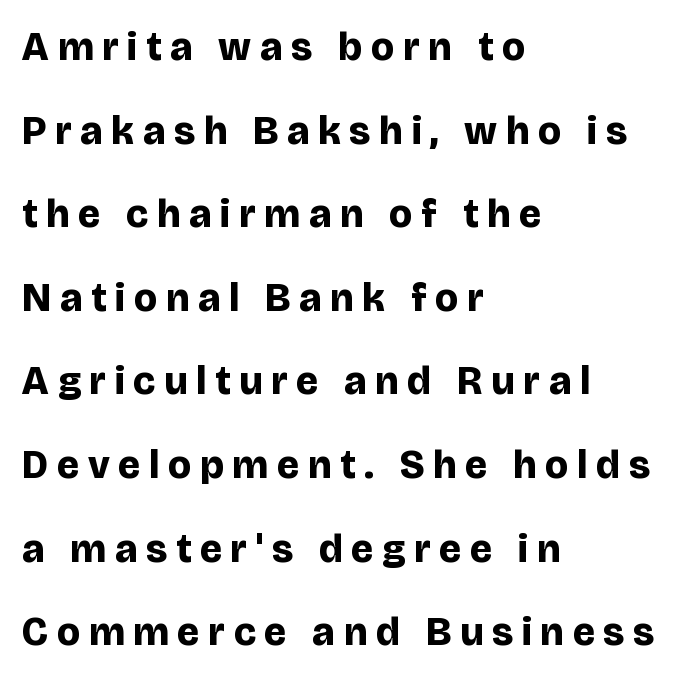
{"serif": "no", "italic": "no", "bold": "yes", "weight": "bold", "width": "normal", "stroke_contrast": "low", "x_height": "large", "monospaced": "no", "underline": "no", "align": "left", "line_spacing": "loose", "line_spacing_ratio": 2.09, "letter_spacing": "wide", "letter_spacing_em": 0.22, "glyph_px": 40}
